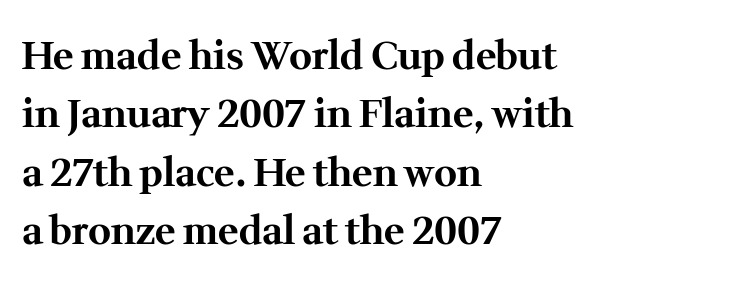
Q: Is the text bold? A: Yes.
Q: Is the text italic (slanted)? A: No, it is upright.
Q: Is the typeface a serif or a sans-serif typeface? A: Serif.
Q: Is the text underlined? A: No.
Q: How is the paragraph aligned? A: Left-aligned.
Q: Is the spacing between letters normal or unusually wide? A: Normal.
Q: Is the spacing between lines tight, normal or loose? A: Normal.
Q: Width (condensed, normal, or wide)? A: Normal.
Q: Stroke contrast? A: Medium.
Q: x-height? A: Medium.
Q: Monospaced? A: No.
